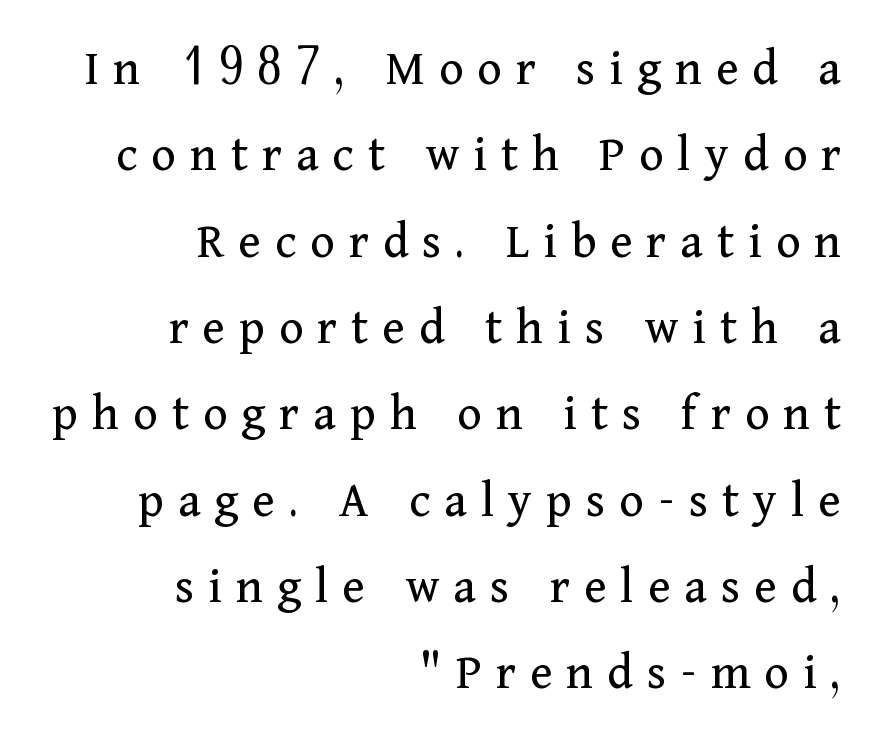
The image shows 52 px regular-weight serif type, upright; set right-aligned, normal line spacing (1.66x), unusually wide letter spacing (+0.27 em), not underlined; medium stroke contrast and a medium x-height.
